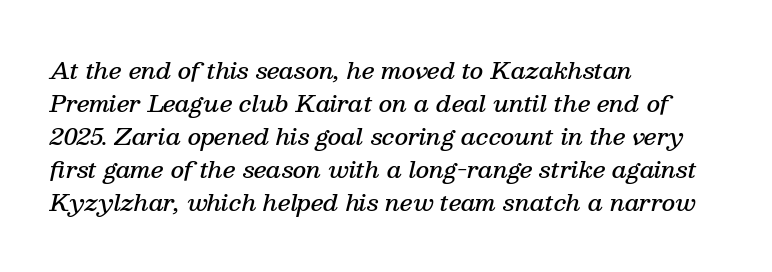
{"italic": "yes", "lean": "right", "slant_degrees": 13, "bold": "semi", "underline": "no", "align": "left", "line_spacing": "normal", "line_spacing_ratio": 1.44, "letter_spacing": "normal", "letter_spacing_em": 0.0, "glyph_px": 23}
